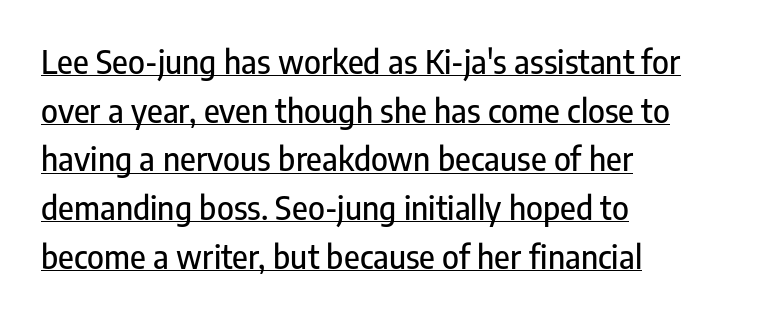
Nothing sits at the stroke ends, so this counts as sans-serif. Do the characters align in a grid? No, the font is proportional. Caption: lettering with a line underneath. Tracking value appears to be zero — textbook default spacing.
